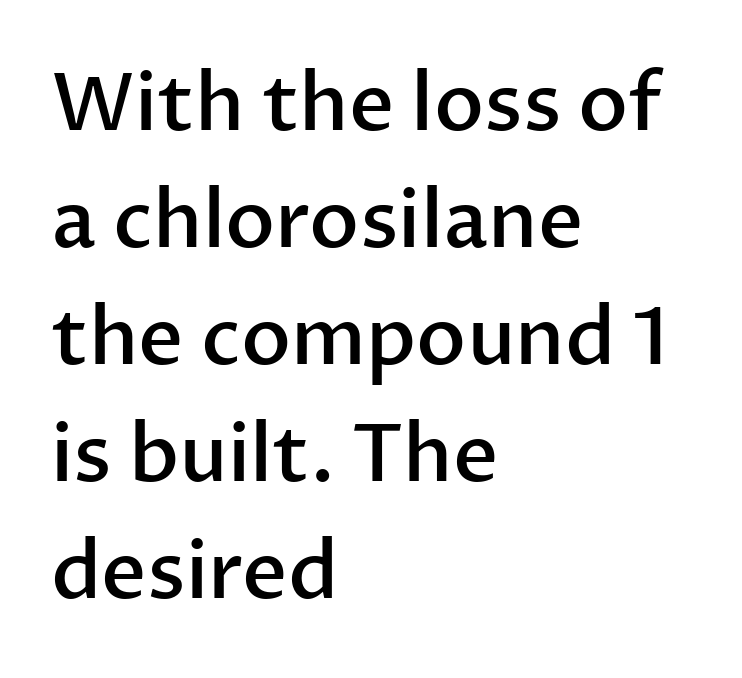
The image shows 79 px semibold sans-serif type, upright; set left-aligned, normal line spacing (1.48x), normal letter spacing, not underlined; low stroke contrast and a medium x-height.
